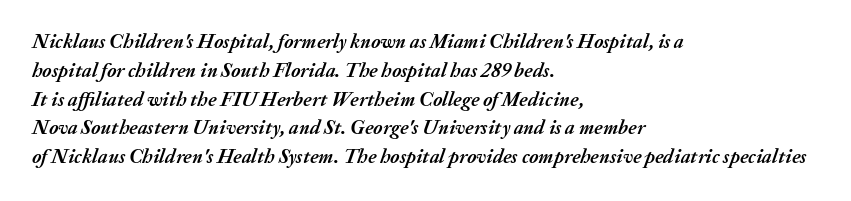
A typesetter would call this leading conventional body-copy spacing. This rendering uses left alignment, leaving the right contour irregular. Standard letterfit; no display-style spreading of the glyphs. Its strokes are broad and dark, the hallmark of bold type.
